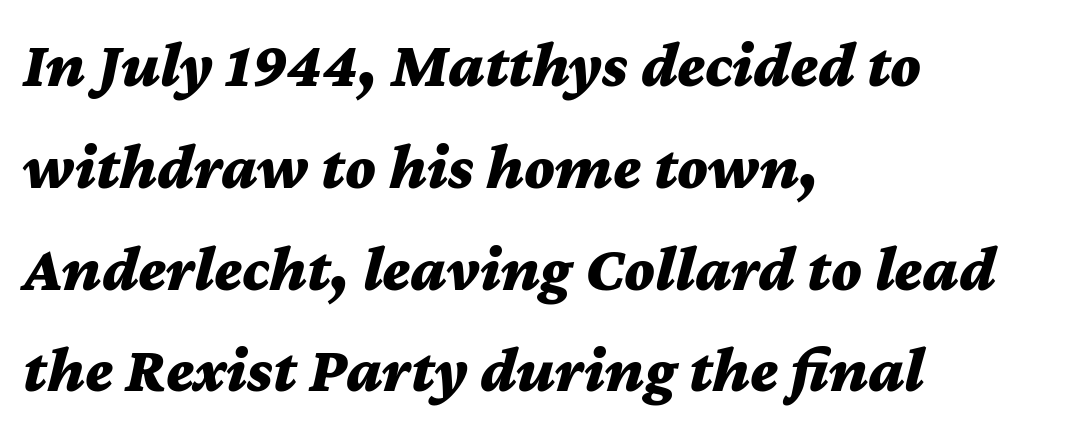
{"italic": "yes", "lean": "right", "slant_degrees": 12, "bold": "yes", "weight": "bold", "width": "wide", "stroke_contrast": "medium", "x_height": "medium", "monospaced": "no", "underline": "no", "align": "left", "line_spacing": "normal", "line_spacing_ratio": 1.59, "letter_spacing": "normal", "letter_spacing_em": 0.0, "glyph_px": 64}
